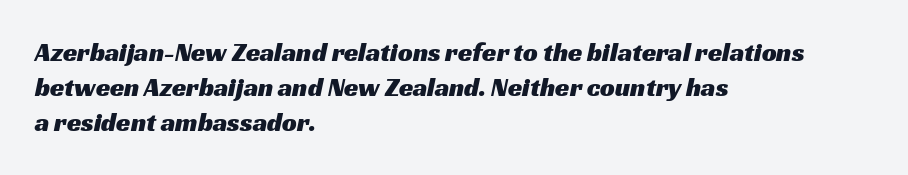
Q: Is the text underlined? A: No.
Q: How is the paragraph aligned? A: Left-aligned.
Q: Is the spacing between letters normal or unusually wide? A: Normal.
Q: Is the spacing between lines tight, normal or loose? A: Normal.
